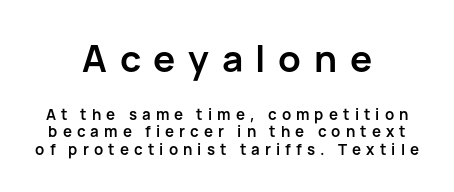
{"serif": "no", "italic": "no", "bold": "yes", "weight": "semibold", "width": "normal", "stroke_contrast": "low", "x_height": "medium", "monospaced": "no", "underline": "no", "align": "center", "line_spacing": "tight", "line_spacing_ratio": 1.15, "letter_spacing": "wide", "letter_spacing_em": 0.34, "larger_block": "first", "size_ratio": 2.47, "glyph_px": 37}
